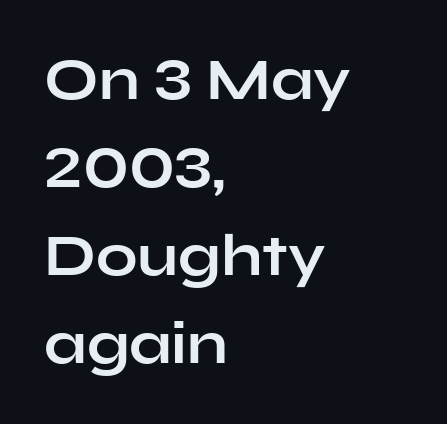
{"serif": "no", "italic": "no", "bold": "yes", "weight": "bold", "width": "wide", "stroke_contrast": "low", "x_height": "medium", "monospaced": "no", "underline": "no", "align": "left", "line_spacing": "normal", "line_spacing_ratio": 1.49, "letter_spacing": "normal", "letter_spacing_em": 0.0, "glyph_px": 59}
